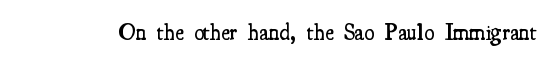
Q: Is the text bold? A: Semi-bold.
Q: Is the text italic (slanted)? A: No, it is upright.
Q: Is the text underlined? A: No.
Q: Is the spacing between letters normal or unusually wide? A: Normal.
